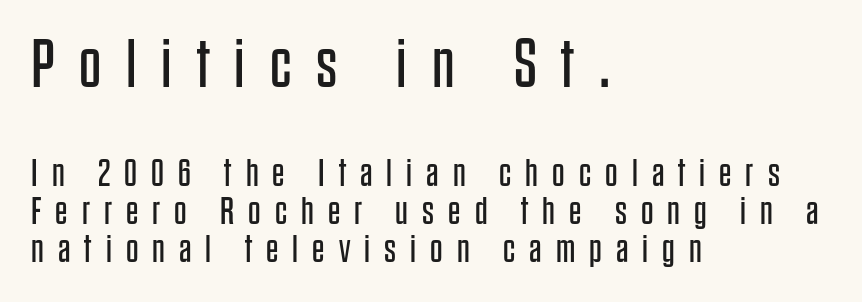
The image shows 69 px regular-weight, condensed sans-serif type, upright; set left-aligned, tight line spacing (0.98x), unusually wide letter spacing (+0.36 em), not underlined; the first (top) block is 1.77x larger; low stroke contrast and a large x-height.
